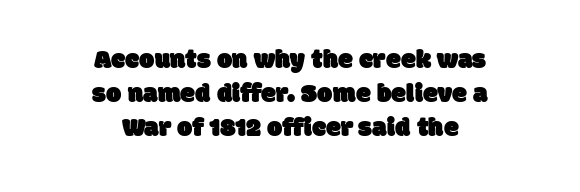
{"underline": "no", "align": "center", "line_spacing": "normal", "line_spacing_ratio": 1.26, "letter_spacing": "normal", "letter_spacing_em": 0.0, "glyph_px": 27}
